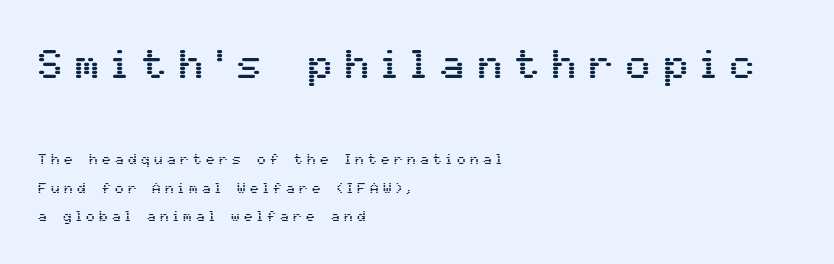
{"serif": "no", "italic": "no", "width": "normal", "stroke_contrast": "medium", "x_height": "medium", "monospaced": "no", "underline": "no", "align": "left", "line_spacing": "loose", "line_spacing_ratio": 2.01, "letter_spacing": "wide", "letter_spacing_em": 0.33, "larger_block": "first", "size_ratio": 2.86, "glyph_px": 40}
